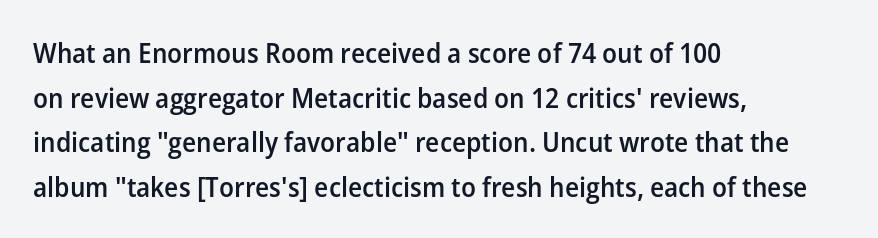
Proportional: the letters do not fall into vertical columns. The letters carry no serifs — their stems end cleanly without finishing strokes. The area under the type is left untouched. When letters stand straight like this, we call the style roman or upright. Caption: multi-line text, flush left, ragged right.
